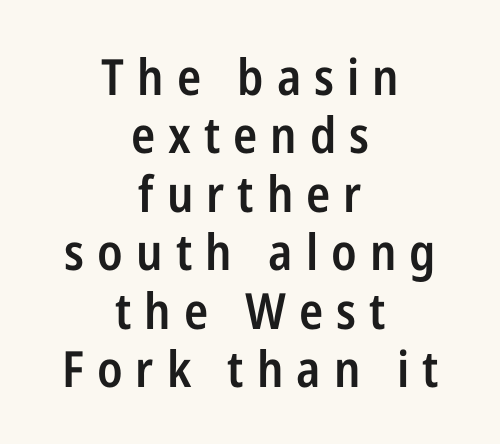
{"serif": "no", "italic": "no", "bold": "semi", "weight": "semibold", "width": "condensed", "stroke_contrast": "low", "x_height": "medium", "monospaced": "no", "underline": "no", "align": "center", "line_spacing_ratio": 1.17, "letter_spacing": "wide", "letter_spacing_em": 0.26, "glyph_px": 50}
